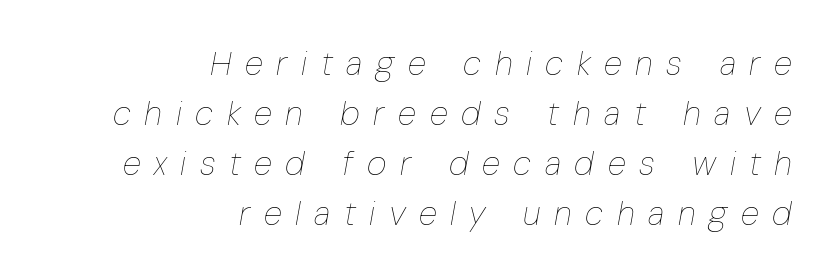
The image shows 34 px thin, condensed type, italic (leaning right); set right-aligned, normal line spacing (1.47x), unusually wide letter spacing (+0.4 em), not underlined; low stroke contrast and a medium x-height.
